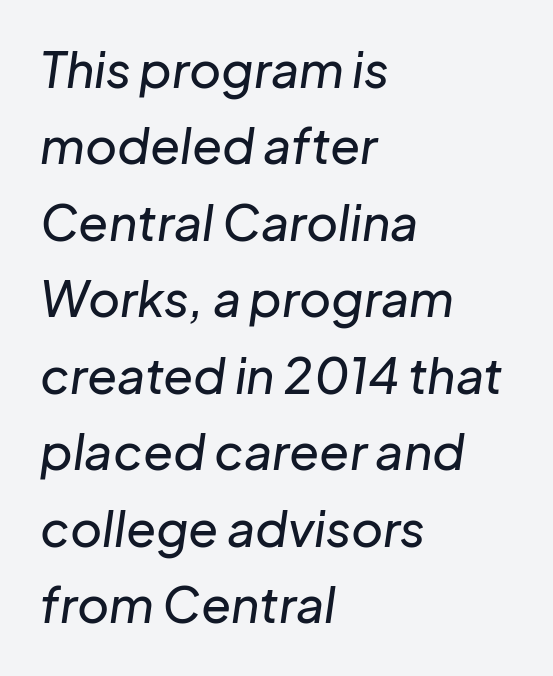
{"italic": "yes", "lean": "right", "slant_degrees": 8, "width": "normal", "stroke_contrast": "low", "x_height": "medium", "monospaced": "no", "underline": "no", "align": "left", "line_spacing": "normal", "line_spacing_ratio": 1.56, "letter_spacing": "normal", "letter_spacing_em": 0.0, "glyph_px": 49}
